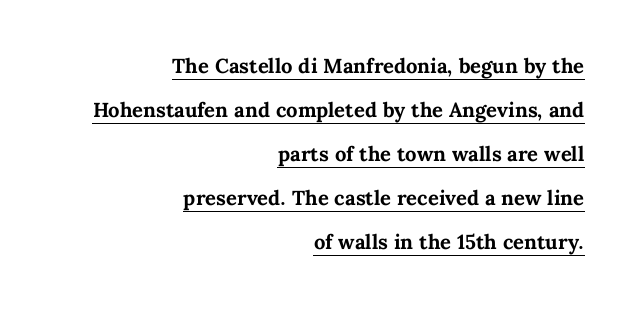
{"italic": "no", "bold": "yes", "underline": "yes", "align": "right", "line_spacing": "normal", "line_spacing_ratio": 1.63, "letter_spacing": "normal", "letter_spacing_em": 0.0, "glyph_px": 27}
